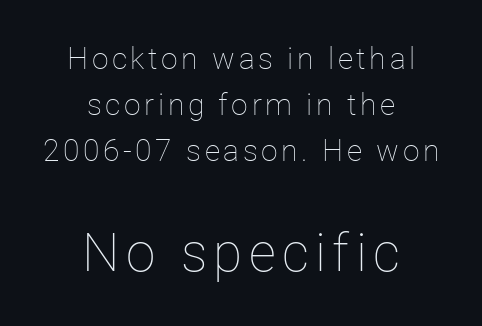
A bare baseline throughout the passage. This is roman type, the default non-slanted kind. The space between consecutive lines is moderate. Bigger letters appear in the bottom chunk; the top chunk is reduced. Stroke mass is kept to a normal reading level or below. Horizontally, the lines are justified to the midpoint only.
